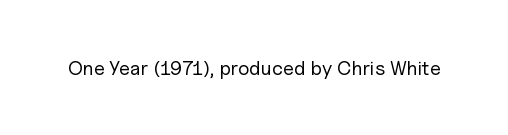
Posture: upright roman. Short note: letters normally spaced. The weight would be labelled regular, book, light, or lighter still. Lines of text with bare space underneath.
